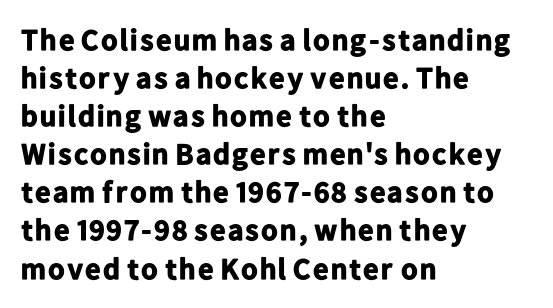
Q: Is the text bold? A: Yes.
Q: Is the text italic (slanted)? A: No, it is upright.
Q: Is the typeface a serif or a sans-serif typeface? A: Sans-serif.
Q: Is the text underlined? A: No.
Q: How is the paragraph aligned? A: Left-aligned.
Q: Is the spacing between letters normal or unusually wide? A: Normal.
Q: Is the spacing between lines tight, normal or loose? A: Normal.
Q: Width (condensed, normal, or wide)? A: Normal.
Q: Stroke contrast? A: Low.
Q: x-height? A: Medium.
Q: Monospaced? A: No.
